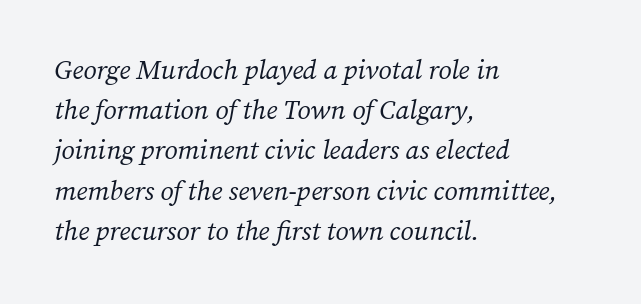
Q: Is the text bold? A: No.
Q: Is the text italic (slanted)? A: Yes, it leans right by about 12 degrees.
Q: Is the text underlined? A: No.
Q: How is the paragraph aligned? A: Left-aligned.
Q: Is the spacing between letters normal or unusually wide? A: Normal.
Q: Is the spacing between lines tight, normal or loose? A: Normal.
